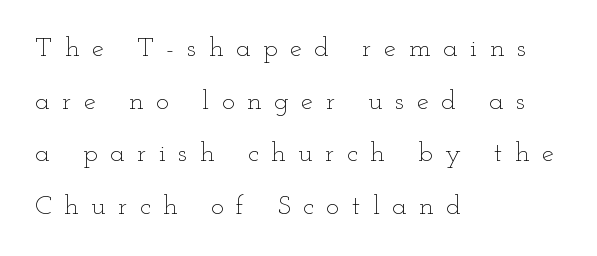
The image shows 27 px text type, upright; set left-aligned, loose line spacing (1.95x), unusually wide letter spacing (+0.47 em), not underlined.
